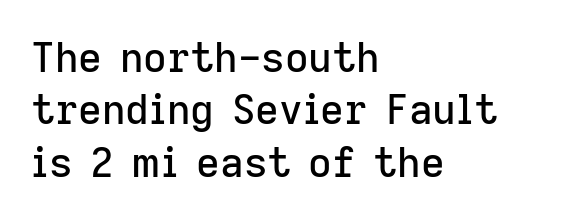
The image shows 41 px sans-serif type, upright; set left-aligned, normal line spacing (1.28x), normal letter spacing, not underlined; low stroke contrast and a medium x-height.
